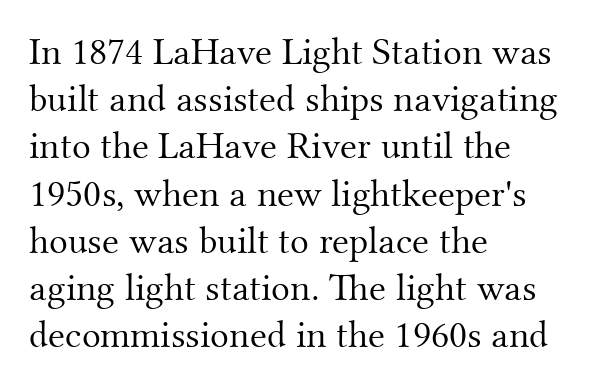
What stands out about the letter spacing? Nothing — it is the standard amount. Each letter keeps its own natural width here, so spacing adapts to shape. Every row of glyphs begins at an identical x-position on the left. Compared with a typical body face, this is equally light or lighter still.
